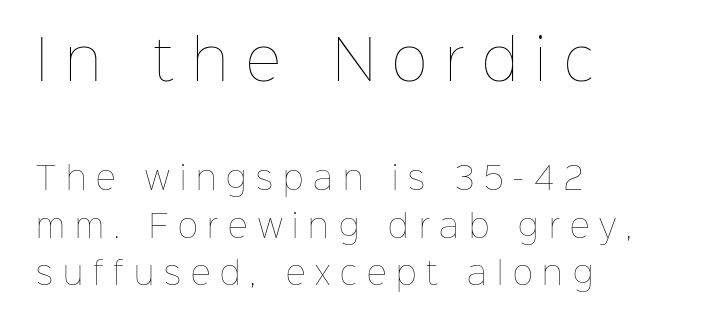
These lines are rendered in a variable-pitch font. Spacing between characters has been opened up far beyond the box default. Caption: face not bold, strokes unweighted. The gap between lines stays unmarked. The designer left line spacing at the default. The ragged edge is on the right, which tells us the setting is flush left.
